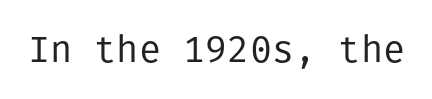
{"serif": "no", "italic": "no", "bold": "no", "weight": "regular", "width": "normal", "stroke_contrast": "low", "x_height": "medium", "underline": "no", "letter_spacing": "normal", "letter_spacing_em": 0.0, "glyph_px": 37}
